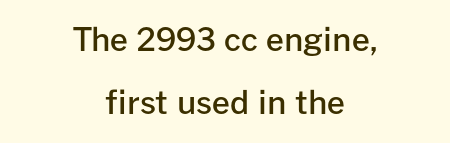
Q: Is the text bold? A: Semi-bold.
Q: Is the text italic (slanted)? A: No, it is upright.
Q: Is the typeface a serif or a sans-serif typeface? A: Sans-serif.
Q: Is the text underlined? A: No.
Q: How is the paragraph aligned? A: Centered.
Q: Is the spacing between letters normal or unusually wide? A: Normal.
Q: Is the spacing between lines tight, normal or loose? A: Loose.
Q: Width (condensed, normal, or wide)? A: Normal.
Q: Stroke contrast? A: Low.
Q: x-height? A: Medium.
Q: Monospaced? A: No.
